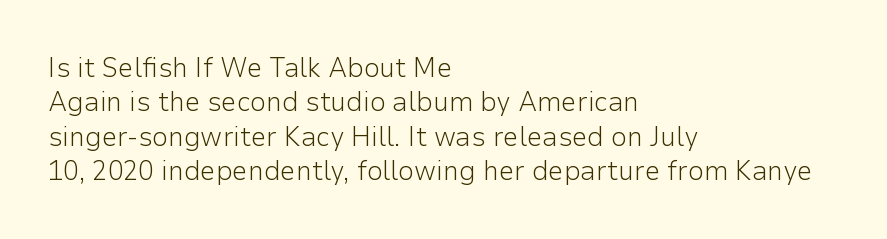
Tracking here is standard; glyphs follow each other at the usual distance. Spacing verdict: proportional, widths tailored to each character. Type style note: lacks serifs. Does the copy run flush right? No — it runs flush left.
